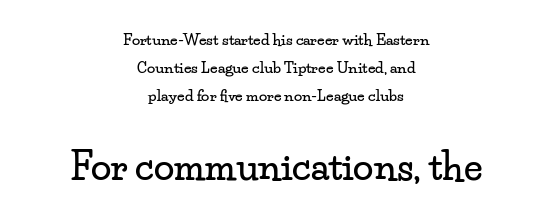
The image shows 37 px wide serif type, upright; set centered, line spacing 1.88x, normal letter spacing, not underlined; the second (bottom) block is 2.47x larger; low stroke contrast and a small x-height.
